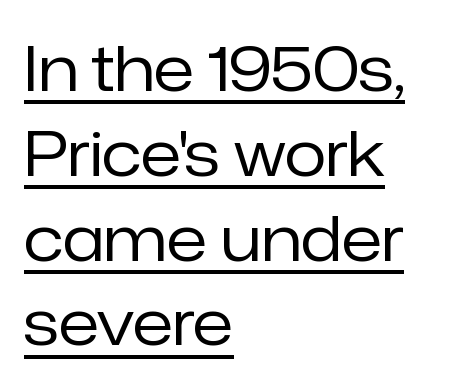
Q: Is the text bold? A: No.
Q: Is the text italic (slanted)? A: No, it is upright.
Q: Is the typeface a serif or a sans-serif typeface? A: Sans-serif.
Q: Is the text underlined? A: Yes.
Q: How is the paragraph aligned? A: Left-aligned.
Q: Is the spacing between letters normal or unusually wide? A: Normal.
Q: Is the spacing between lines tight, normal or loose? A: Normal.
Q: Width (condensed, normal, or wide)? A: Normal.
Q: Stroke contrast? A: Low.
Q: x-height? A: Medium.
Q: Monospaced? A: No.
